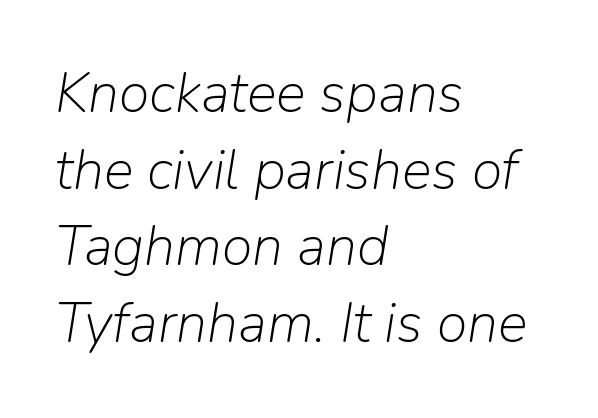
The image shows 56 px light type, italic (leaning right); set left-aligned, normal line spacing (1.37x), normal letter spacing, not underlined; low stroke contrast and a medium x-height.
